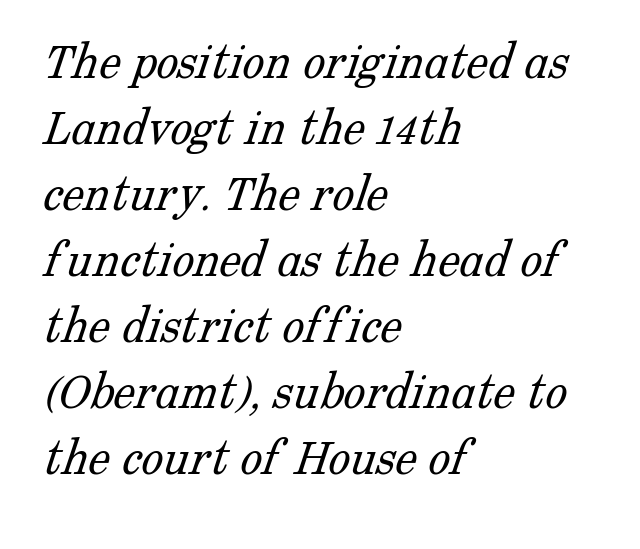
Varying glyph widths throughout — classic text-font behaviour. Check where the strokes stop: tiny serifs finish them off. Honestly, there is no underline to notice here at all. Which margin do the lines hug? The left one — the right edge is uneven. Caption: standard tracking, unaltered. Vertical stems look standard width or narrower in stroke.
